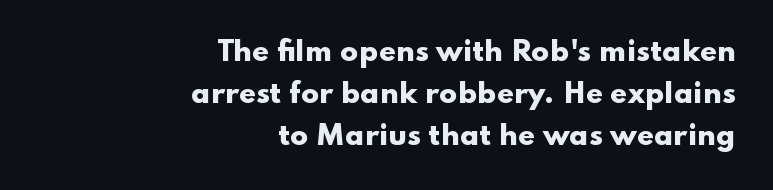
Q: Is the text bold? A: Yes.
Q: Is the text italic (slanted)? A: No, it is upright.
Q: Is the text underlined? A: No.
Q: How is the paragraph aligned? A: Right-aligned.
Q: Is the spacing between letters normal or unusually wide? A: Normal.
Q: Is the spacing between lines tight, normal or loose? A: Normal.
